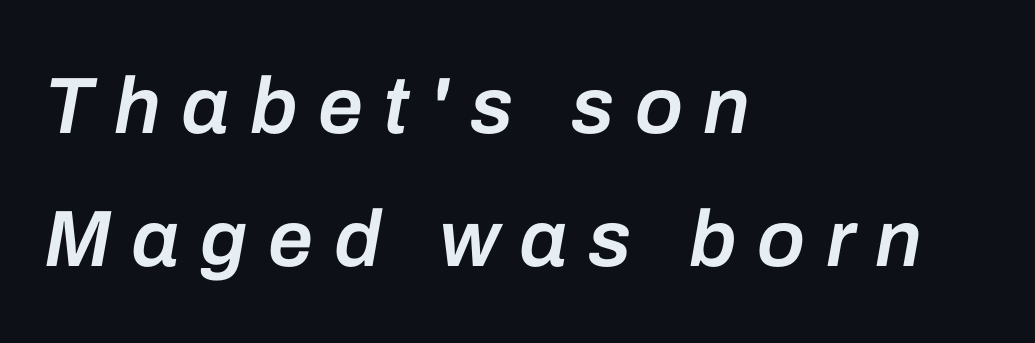
The image shows 80 px semibold type, italic (leaning right); set left-aligned, normal line spacing (1.66x), unusually wide letter spacing (+0.26 em), not underlined; low stroke contrast and a medium x-height.
